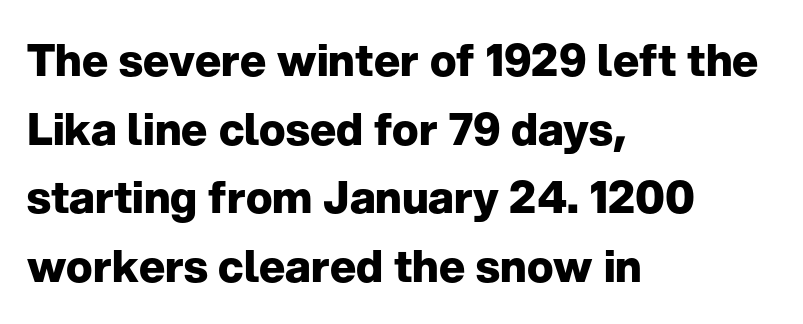
Do the characters align in a grid? No, the font is proportional. Ascenders rise straight up at ninety degrees. The letters are bold, with thick, heavy strokes. To sum up the face: it is a sans, with no serifs.
